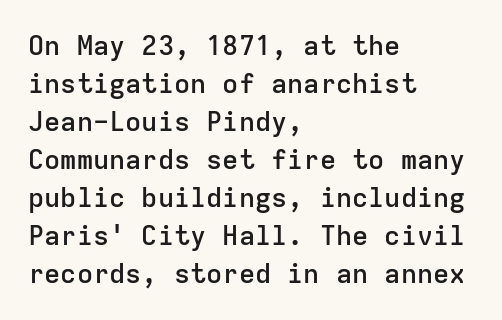
{"italic": "no", "bold": "semi", "underline": "no", "align": "left", "line_spacing": "normal", "line_spacing_ratio": 1.41, "letter_spacing": "normal", "letter_spacing_em": 0.0, "glyph_px": 27}
